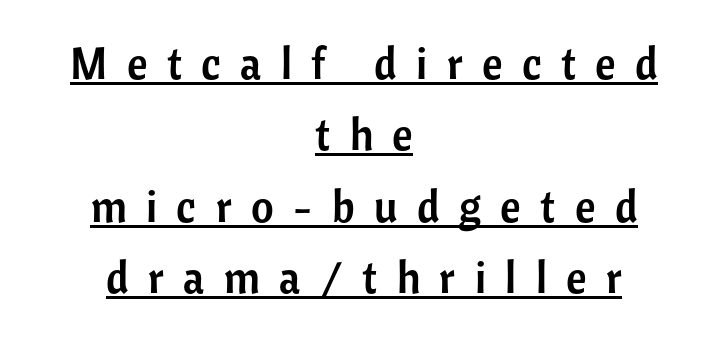
{"serif": "no", "italic": "no", "width": "normal", "stroke_contrast": "low", "x_height": "medium", "monospaced": "no", "underline": "yes", "align": "center", "line_spacing": "normal", "line_spacing_ratio": 1.62, "letter_spacing": "wide", "letter_spacing_em": 0.44, "glyph_px": 44}
